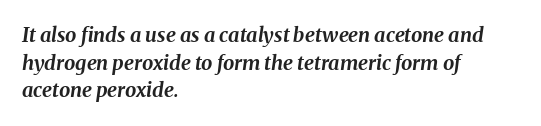
The image shows 20 px bold type, italic (leaning right); set left-aligned, normal line spacing (1.38x), normal letter spacing, not underlined.
